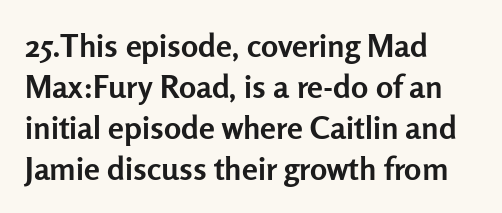
Q: Is the text bold? A: Yes.
Q: Is the text italic (slanted)? A: No, it is upright.
Q: Is the typeface a serif or a sans-serif typeface? A: Sans-serif.
Q: Is the text underlined? A: No.
Q: How is the paragraph aligned? A: Left-aligned.
Q: Is the spacing between letters normal or unusually wide? A: Normal.
Q: Is the spacing between lines tight, normal or loose? A: Normal.
Q: Width (condensed, normal, or wide)? A: Normal.
Q: Stroke contrast? A: Low.
Q: x-height? A: Medium.
Q: Monospaced? A: No.
